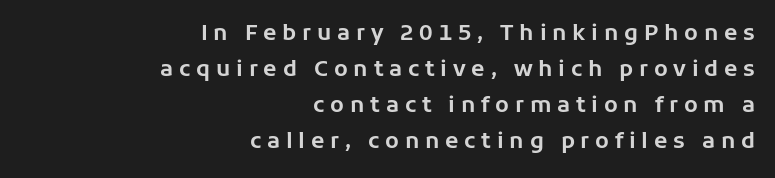
Q: Is the text italic (slanted)? A: No, it is upright.
Q: Is the text underlined? A: No.
Q: How is the paragraph aligned? A: Right-aligned.
Q: Is the spacing between letters normal or unusually wide? A: Unusually wide.
Q: Is the spacing between lines tight, normal or loose? A: Normal.
